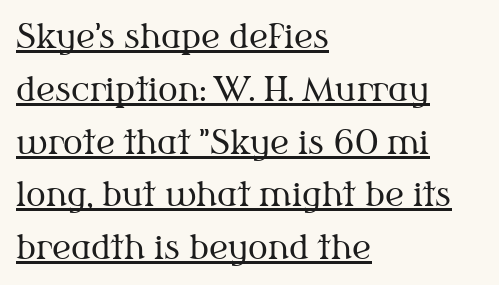
The font is comparable to plain body text, perhaps lighter. Does the copy run flush right? No — it runs flush left. Every word sits above its own underline. Looks like regular typesetting: each glyph gets only the width it needs.
